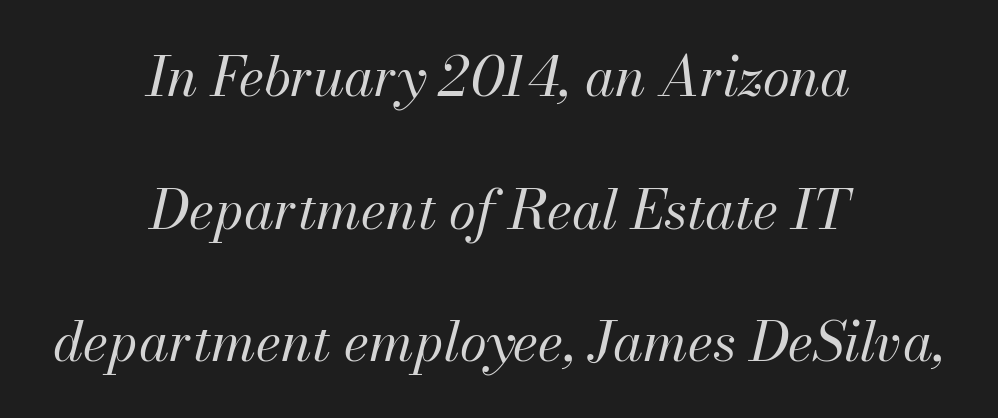
The font's italic variant was chosen for this text. These lines are centered, leaving both edges ragged. Counters stay open thanks to moderate or lighter strokes. Here the designer chose a conventional face with non-uniform glyph widths.
